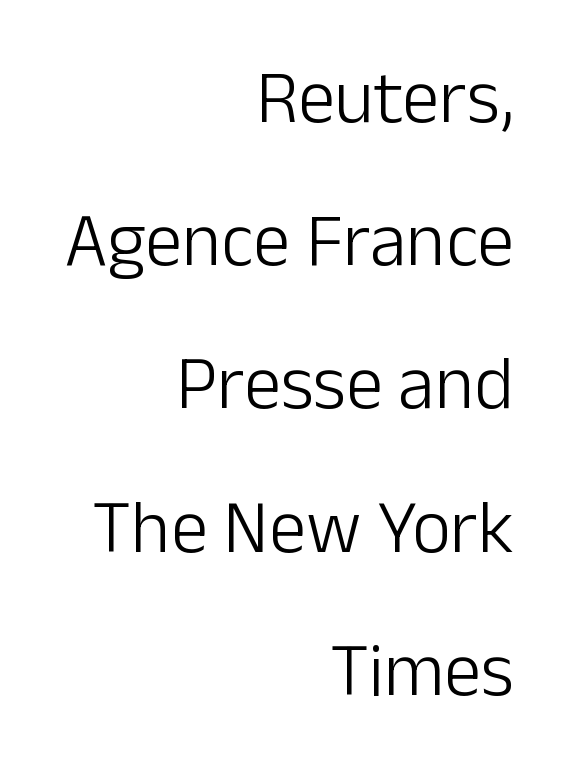
Stroke terminals: plain, sans-serif. Nothing unusual about the tracking: characters are spaced as the font intends. Vertically, the passage feels expansive, rows floating well apart. Do the characters align in a grid? No, the font is proportional. The typography opts for an upright posture over an oblique one. The cut favours lightness, reaching ordinary text weight at its darkest.
